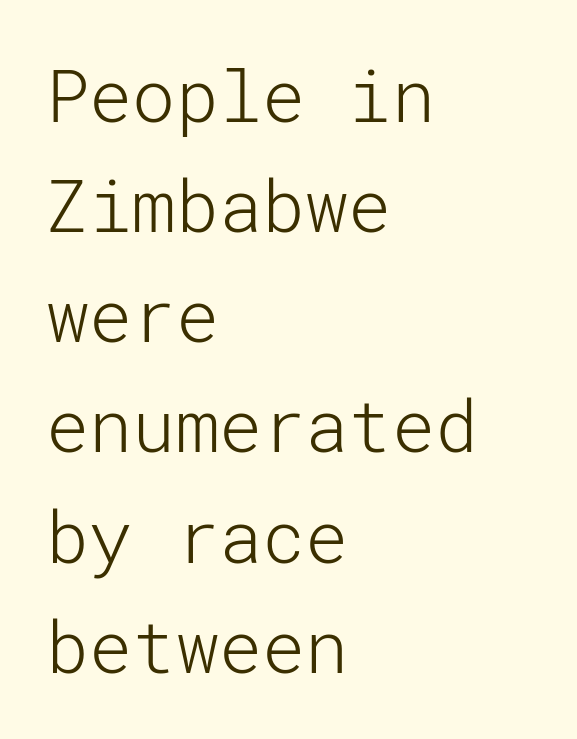
Q: Is the text bold? A: No.
Q: Is the text italic (slanted)? A: No, it is upright.
Q: Is the typeface a serif or a sans-serif typeface? A: Sans-serif.
Q: Is the text underlined? A: No.
Q: How is the paragraph aligned? A: Left-aligned.
Q: Is the spacing between letters normal or unusually wide? A: Normal.
Q: Is the spacing between lines tight, normal or loose? A: Normal.
Q: Width (condensed, normal, or wide)? A: Normal.
Q: Stroke contrast? A: Low.
Q: x-height? A: Medium.
